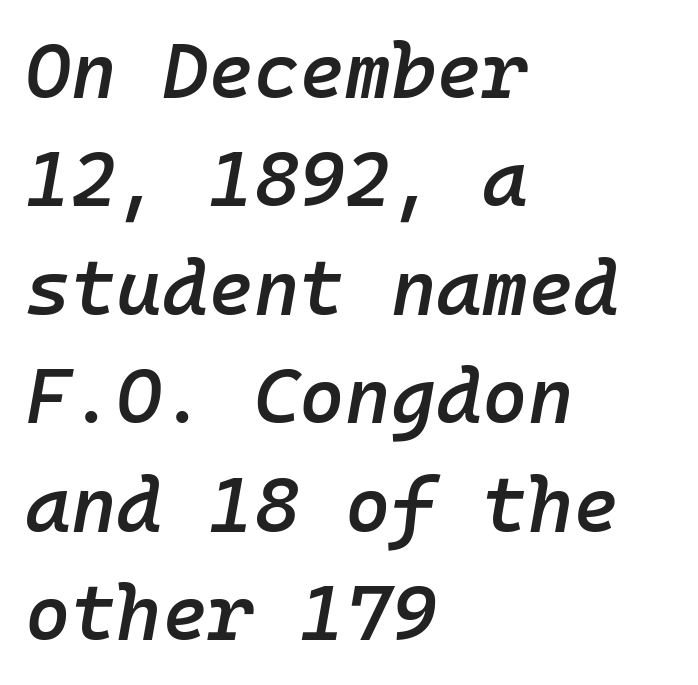
{"italic": "yes", "lean": "right", "slant_degrees": 10, "bold": "semi", "weight": "semibold", "width": "normal", "stroke_contrast": "low", "x_height": "medium", "monospaced": "yes", "underline": "no", "align": "left", "line_spacing": "normal", "line_spacing_ratio": 1.39, "letter_spacing": "normal", "letter_spacing_em": 0.0, "glyph_px": 78}
